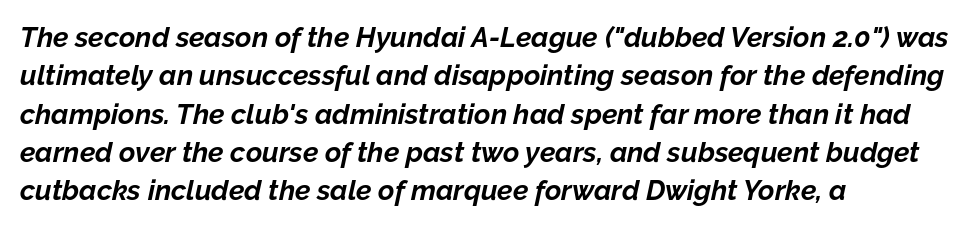
Q: Is the text bold? A: Yes.
Q: Is the text italic (slanted)? A: Yes, it leans right by about 12 degrees.
Q: Is the text underlined? A: No.
Q: How is the paragraph aligned? A: Left-aligned.
Q: Is the spacing between letters normal or unusually wide? A: Normal.
Q: Is the spacing between lines tight, normal or loose? A: Normal.
Q: Width (condensed, normal, or wide)? A: Normal.
Q: Stroke contrast? A: Low.
Q: x-height? A: Medium.
Q: Monospaced? A: No.
